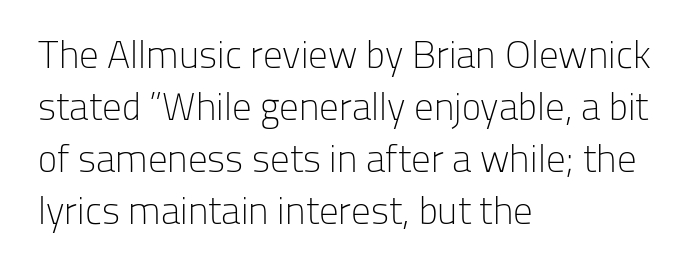
The image shows 39 px light sans-serif type, upright; set left-aligned, normal line spacing (1.33x), normal letter spacing, not underlined; low stroke contrast and a medium x-height.
